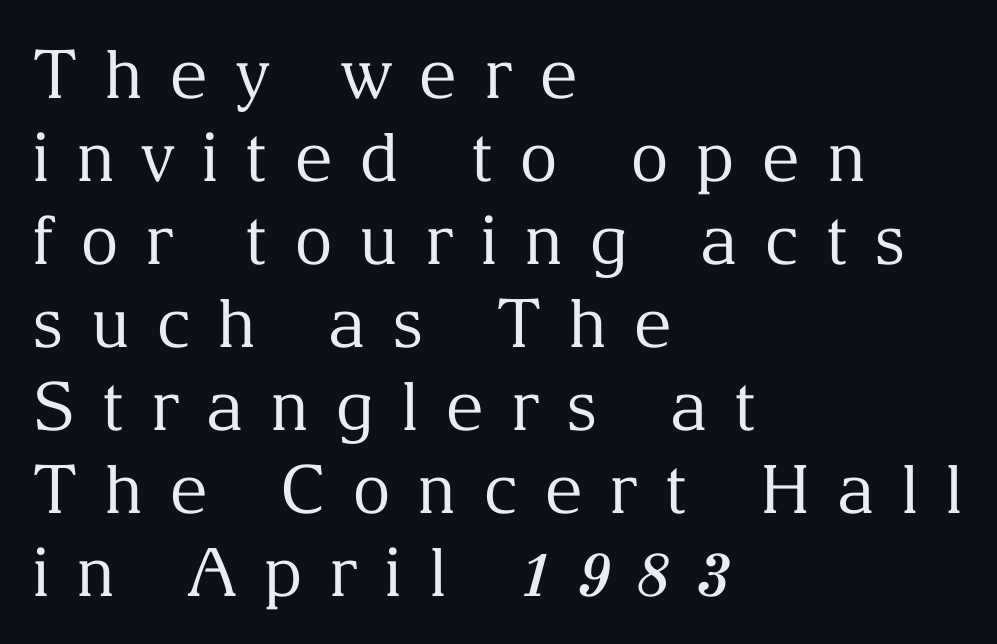
These lines are rendered in a variable-pitch font. The face used here is rendered with a markedly widened letterfit. Vertical strokes here are truly vertical. Check the space under the baseline: it is left empty. The ragged edge is on the right, which tells us the setting is flush left. The font sits on the lighter half of the weight spectrum, regular included.
